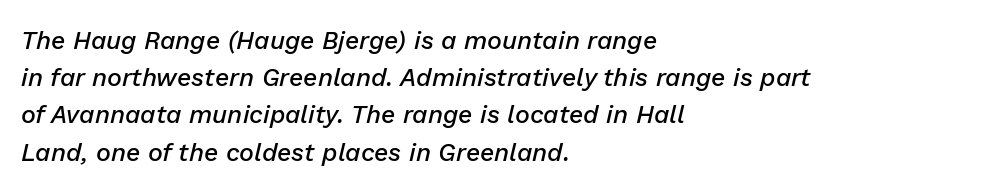
{"italic": "yes", "lean": "right", "slant_degrees": 13, "bold": "semi", "underline": "no", "align": "left", "line_spacing": "normal", "line_spacing_ratio": 1.49, "letter_spacing": "normal", "letter_spacing_em": 0.0, "glyph_px": 25}
